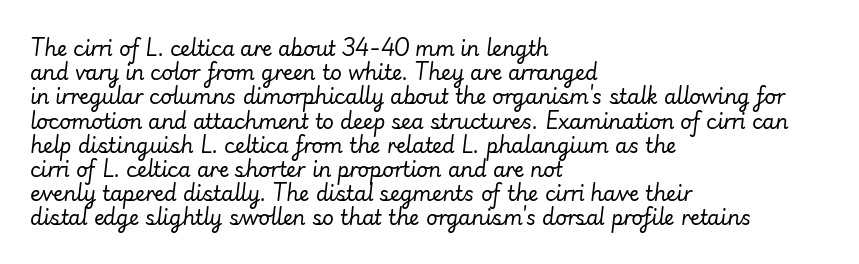
{"italic": "yes", "lean": "right", "slant_degrees": 7, "bold": "no", "underline": "no", "align": "left", "line_spacing_ratio": 1.21, "letter_spacing": "normal", "letter_spacing_em": 0.0, "glyph_px": 20}
